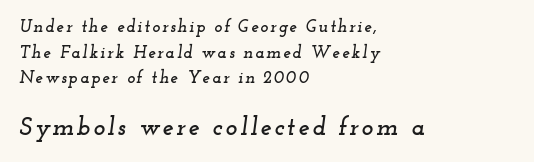
Q: Is the text italic (slanted)? A: Yes, it leans right by about 12 degrees.
Q: Is the text underlined? A: No.
Q: How is the paragraph aligned? A: Left-aligned.
Q: Is the spacing between lines tight, normal or loose? A: Normal.
Q: Which block of text is set in a larger size, the first (top) or the second (bottom)? A: The second (bottom) one.
